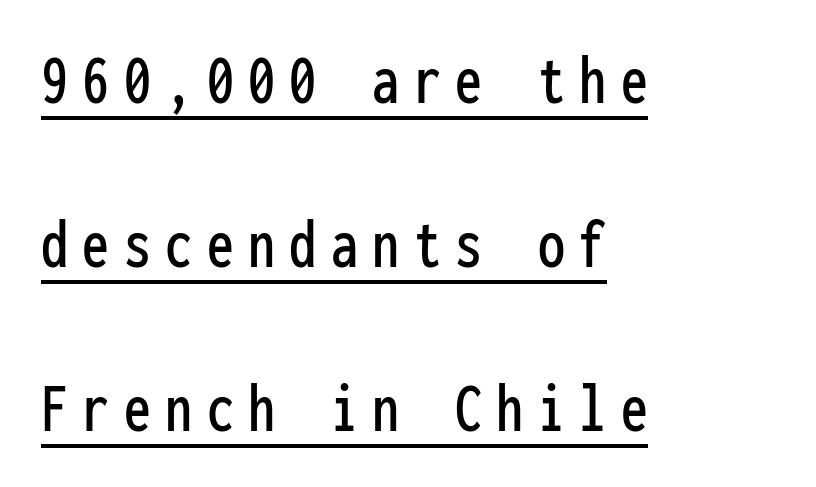
{"serif": "no", "italic": "no", "width": "condensed", "stroke_contrast": "low", "x_height": "medium", "monospaced": "yes", "underline": "yes", "align": "left", "line_spacing": "loose", "line_spacing_ratio": 2.28, "letter_spacing": "wide", "letter_spacing_em": 0.2, "glyph_px": 72}
